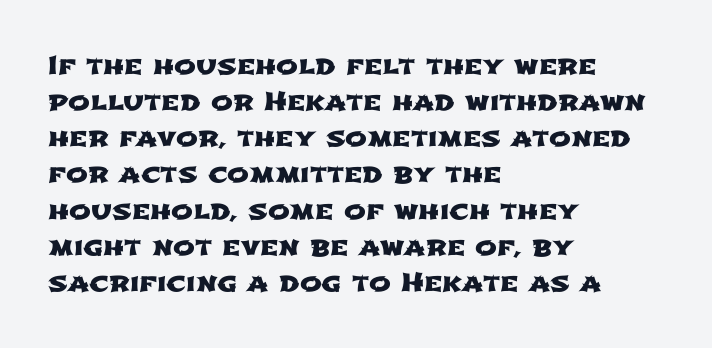
{"underline": "no", "align": "left", "line_spacing": "normal", "line_spacing_ratio": 1.39, "letter_spacing": "normal", "letter_spacing_em": 0.0, "glyph_px": 26}
